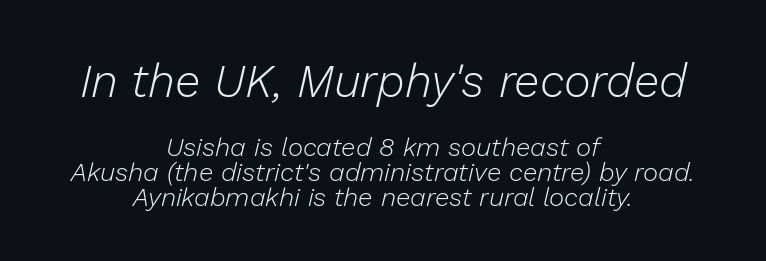
The designer dialed line spacing down below the default. Each row of text sits above clean, open space. Alignment: centered. Reading top to bottom, the characters get smaller at the block break.
